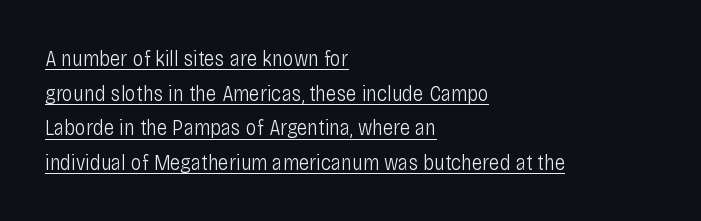
The image shows 22 px text type, upright; set left-aligned, normal line spacing (1.57x), normal letter spacing, underlined.
